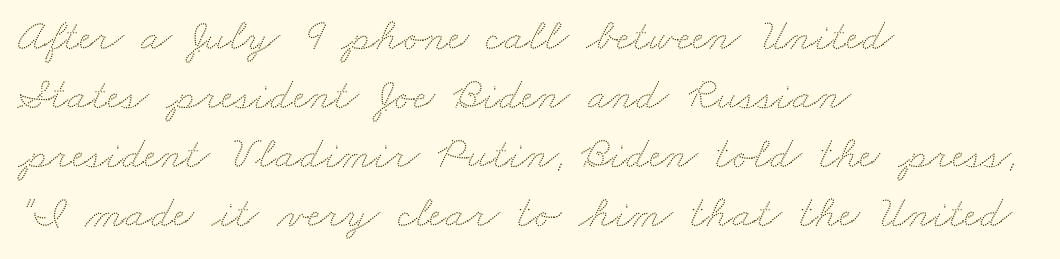
{"width": "wide", "stroke_contrast": "low", "x_height": "small", "monospaced": "no", "underline": "no", "align": "left", "line_spacing": "normal", "line_spacing_ratio": 1.31, "letter_spacing": "normal", "letter_spacing_em": 0.0, "glyph_px": 45}
